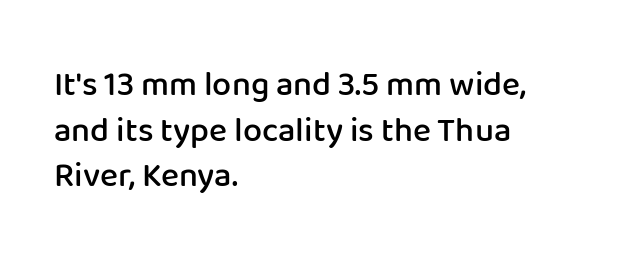
Q: Is the text bold? A: Semi-bold.
Q: Is the text italic (slanted)? A: No, it is upright.
Q: Is the typeface a serif or a sans-serif typeface? A: Sans-serif.
Q: Is the text underlined? A: No.
Q: How is the paragraph aligned? A: Left-aligned.
Q: Is the spacing between letters normal or unusually wide? A: Normal.
Q: Is the spacing between lines tight, normal or loose? A: Normal.
Q: Width (condensed, normal, or wide)? A: Normal.
Q: Stroke contrast? A: Low.
Q: x-height? A: Medium.
Q: Monospaced? A: No.
